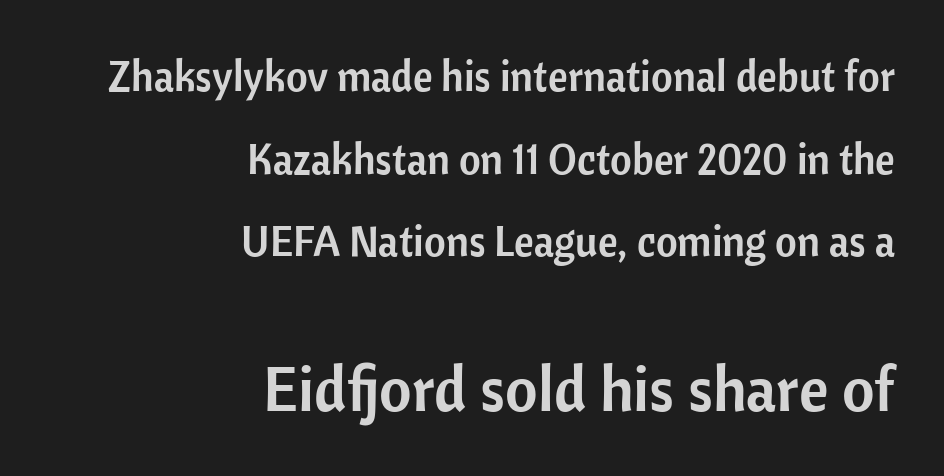
Q: Is the text italic (slanted)? A: No, it is upright.
Q: Is the typeface a serif or a sans-serif typeface? A: Sans-serif.
Q: Is the text underlined? A: No.
Q: How is the paragraph aligned? A: Right-aligned.
Q: Is the spacing between letters normal or unusually wide? A: Normal.
Q: Is the spacing between lines tight, normal or loose? A: Loose.
Q: Which block of text is set in a larger size, the first (top) or the second (bottom)? A: The second (bottom) one.
Q: Width (condensed, normal, or wide)? A: Normal.
Q: Stroke contrast? A: Low.
Q: x-height? A: Medium.
Q: Monospaced? A: No.
